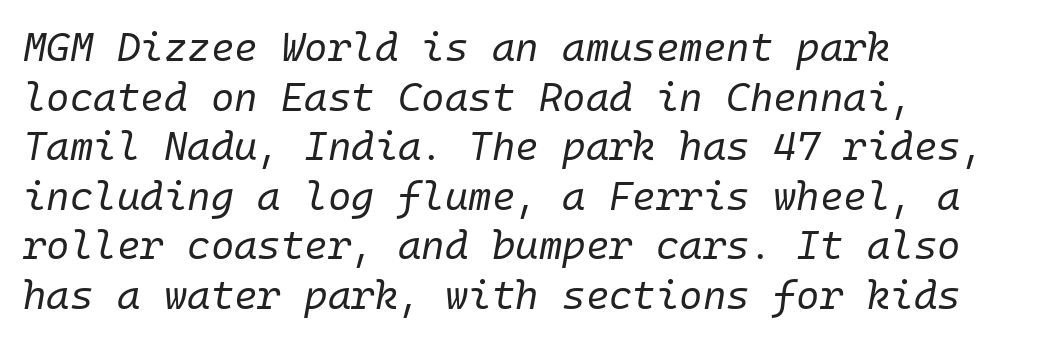
The image shows 40 px regular-weight type, italic (leaning right); set left-aligned, line spacing 1.24x, normal letter spacing, not underlined; low stroke contrast and a medium x-height.
